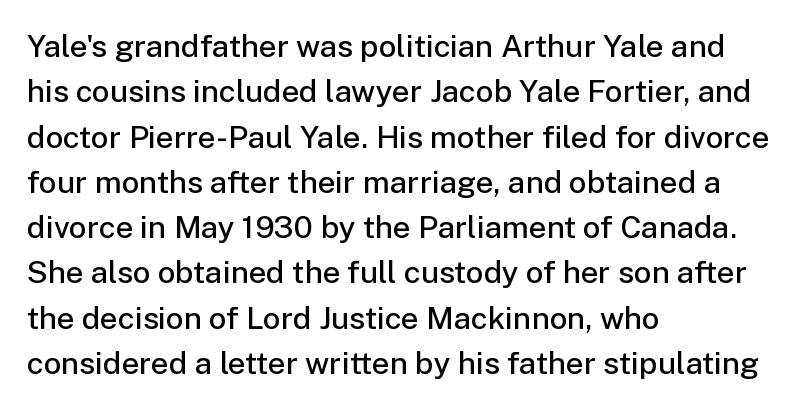
{"serif": "no", "italic": "no", "bold": "semi", "weight": "semibold", "width": "normal", "stroke_contrast": "low", "x_height": "medium", "monospaced": "no", "underline": "no", "align": "left", "line_spacing": "normal", "line_spacing_ratio": 1.46, "letter_spacing": "normal", "letter_spacing_em": 0.0, "glyph_px": 31}
